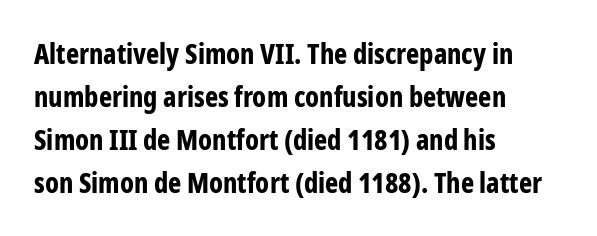
The image shows 28 px bold, condensed sans-serif type, upright; set left-aligned, normal line spacing (1.53x), normal letter spacing, not underlined; low stroke contrast and a medium x-height.
